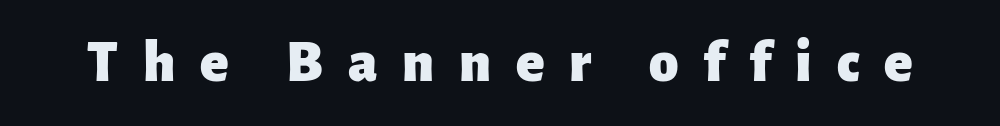
The typography opts for an upright posture over an oblique one. Has an underline been added? It has not. The characters display no serif detailing; their extremities are plain. Do the characters align in a grid? No, the font is proportional. As a designer I'd log this as weight 700, bold. Letter spacing: wide.
